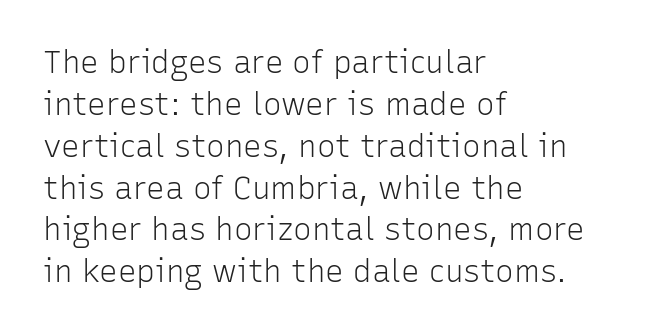
Is there any slant? The stems are plumb. The rendering uses a moderate line-height, typical for paragraphs. The rendering shows plain stroke endings on the letterforms — a sans-serif design. A clean baseline with only descenders dipping below it.
